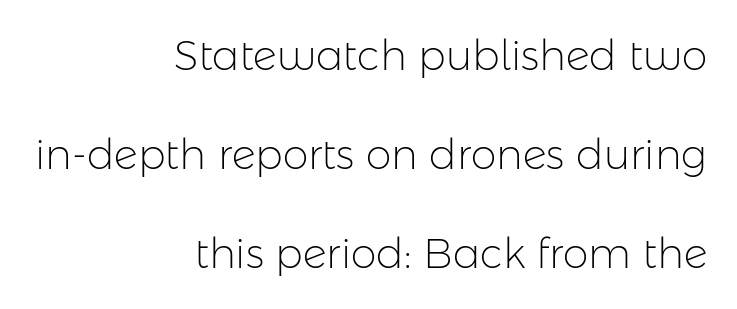
Q: Is the text bold? A: No.
Q: Is the text italic (slanted)? A: No, it is upright.
Q: Is the typeface a serif or a sans-serif typeface? A: Sans-serif.
Q: Is the text underlined? A: No.
Q: How is the paragraph aligned? A: Right-aligned.
Q: Is the spacing between letters normal or unusually wide? A: Normal.
Q: Is the spacing between lines tight, normal or loose? A: Loose.
Q: Width (condensed, normal, or wide)? A: Normal.
Q: Stroke contrast? A: Low.
Q: x-height? A: Medium.
Q: Monospaced? A: No.
